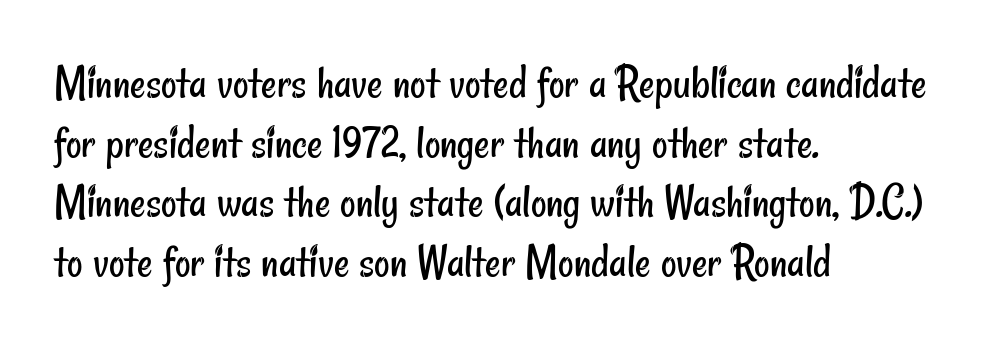
{"serif": "no", "bold": "no", "weight": "regular", "width": "condensed", "stroke_contrast": "low", "x_height": "small", "monospaced": "no", "underline": "no", "align": "left", "line_spacing_ratio": 1.24, "letter_spacing": "normal", "letter_spacing_em": 0.0, "glyph_px": 48}
